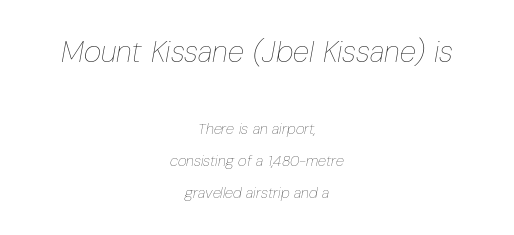
The image shows 30 px thin, condensed type, italic (leaning right); set centered, loose line spacing (2.11x), normal letter spacing, not underlined; the first (top) block is 2.0x larger; low stroke contrast and a medium x-height.
